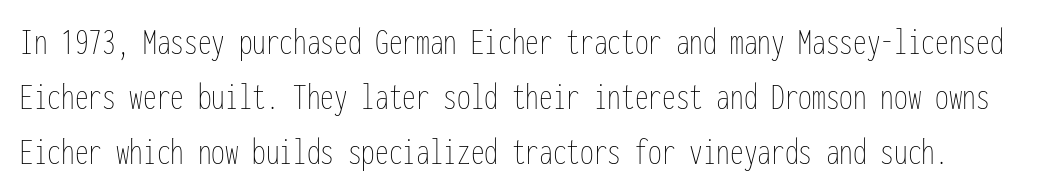
Q: Is the text bold? A: No.
Q: Is the text italic (slanted)? A: No, it is upright.
Q: Is the text underlined? A: No.
Q: Is the spacing between letters normal or unusually wide? A: Normal.
Q: Is the spacing between lines tight, normal or loose? A: Normal.
Q: Width (condensed, normal, or wide)? A: Condensed.
Q: Stroke contrast? A: Low.
Q: x-height? A: Medium.
Q: Monospaced? A: Yes.
